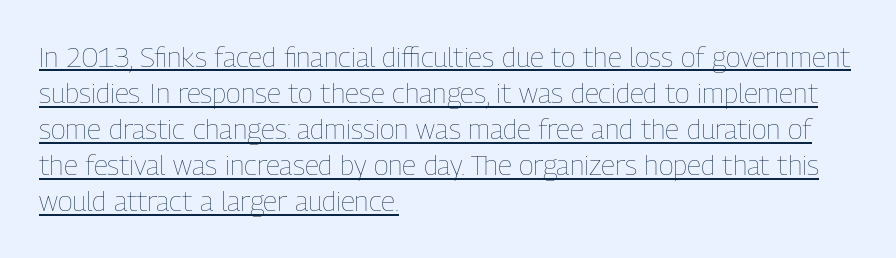
Q: Is the text bold? A: No.
Q: Is the text italic (slanted)? A: No, it is upright.
Q: Is the text underlined? A: Yes.
Q: How is the paragraph aligned? A: Left-aligned.
Q: Is the spacing between letters normal or unusually wide? A: Normal.
Q: Is the spacing between lines tight, normal or loose? A: Normal.
Q: Width (condensed, normal, or wide)? A: Condensed.
Q: Stroke contrast? A: Low.
Q: x-height? A: Medium.
Q: Monospaced? A: No.
